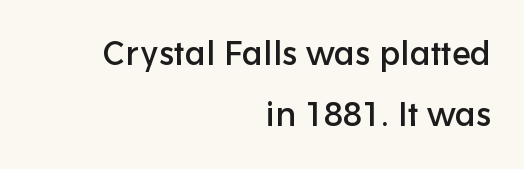
{"serif": "no", "italic": "no", "width": "normal", "stroke_contrast": "low", "x_height": "medium", "monospaced": "no", "underline": "no", "align": "right", "line_spacing_ratio": 1.85, "letter_spacing": "normal", "letter_spacing_em": 0.0, "glyph_px": 33}
